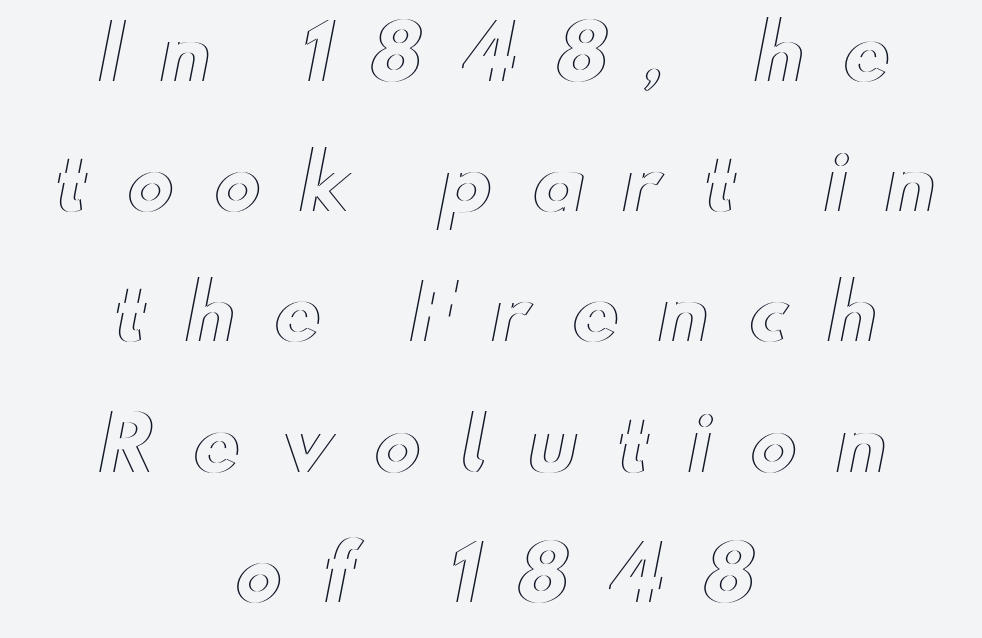
{"width": "wide", "x_height": "small", "monospaced": "no", "underline": "no", "align": "center", "line_spacing_ratio": 1.76, "letter_spacing": "wide", "letter_spacing_em": 0.5, "glyph_px": 74}
